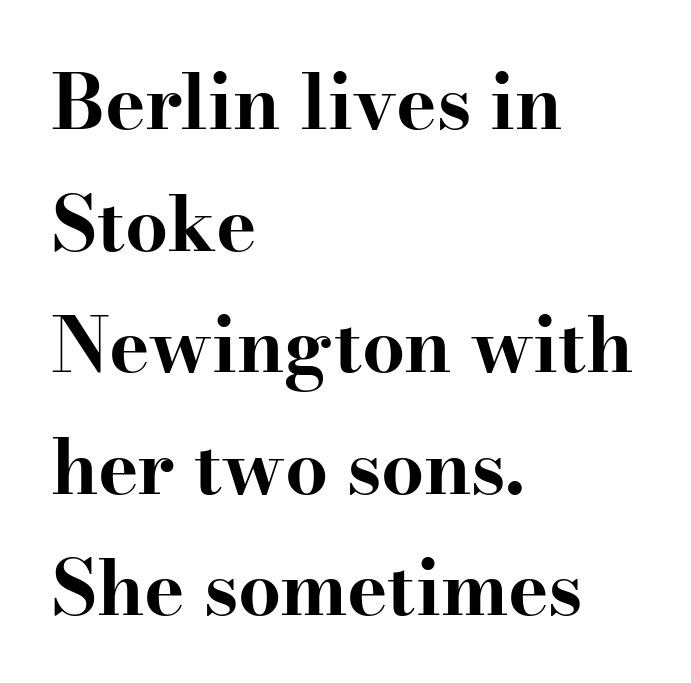
Q: Is the text bold? A: Yes.
Q: Is the text italic (slanted)? A: No, it is upright.
Q: Is the typeface a serif or a sans-serif typeface? A: Serif.
Q: Is the text underlined? A: No.
Q: How is the paragraph aligned? A: Left-aligned.
Q: Is the spacing between letters normal or unusually wide? A: Normal.
Q: Is the spacing between lines tight, normal or loose? A: Normal.
Q: Width (condensed, normal, or wide)? A: Wide.
Q: Stroke contrast? A: High.
Q: x-height? A: Small.
Q: Monospaced? A: No.
